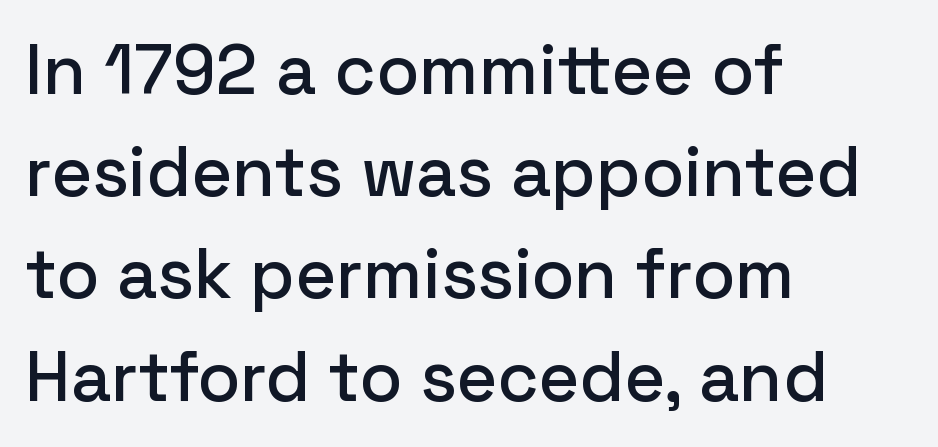
{"serif": "no", "italic": "no", "width": "normal", "stroke_contrast": "low", "x_height": "medium", "monospaced": "no", "underline": "no", "align": "left", "line_spacing": "normal", "line_spacing_ratio": 1.46, "letter_spacing": "normal", "letter_spacing_em": 0.0, "glyph_px": 70}
